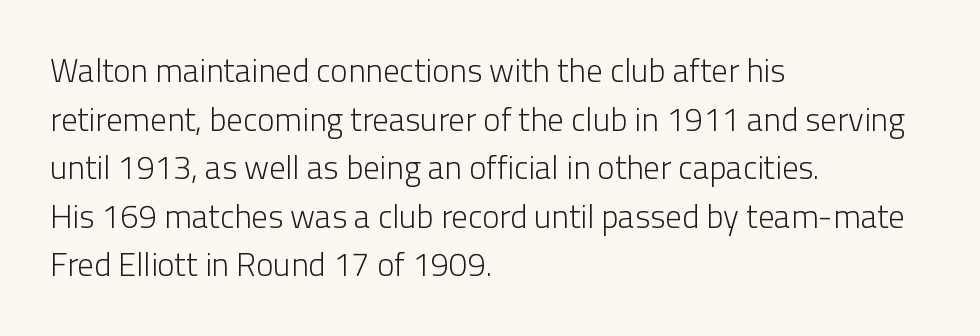
The image shows 33 px light sans-serif type, upright; set left-aligned, normal line spacing (1.47x), normal letter spacing, not underlined; low stroke contrast and a medium x-height.
